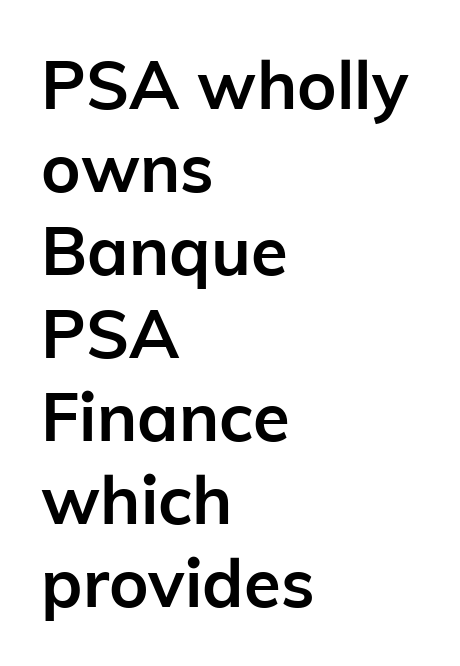
The image shows 67 px semibold sans-serif type, upright; set left-aligned, line spacing 1.24x, normal letter spacing, not underlined; low stroke contrast and a medium x-height.
